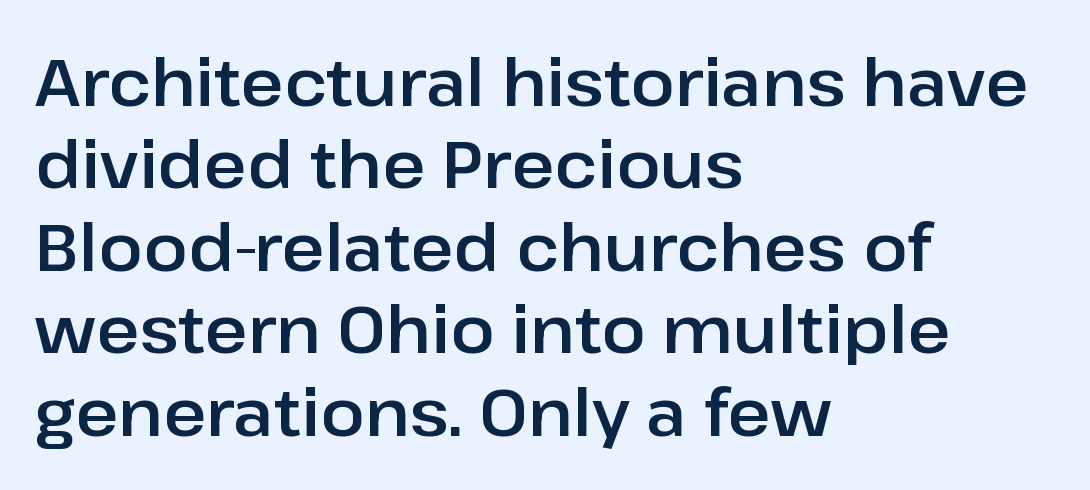
In terms of posture, this sample is upright. Spacing verdict: proportional, widths tailored to each character. Honestly, the row spacing looks completely unremarkable. In terms of letterform style, serifs are entirely absent. These lines keep a tight, regular rhythm from letter to letter.
